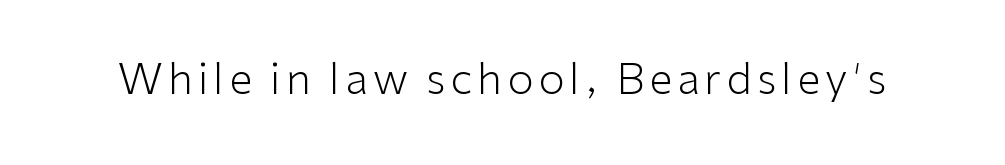
{"serif": "no", "italic": "no", "bold": "no", "weight": "light", "width": "normal", "stroke_contrast": "low", "x_height": "medium", "monospaced": "no", "underline": "no", "glyph_px": 43}
